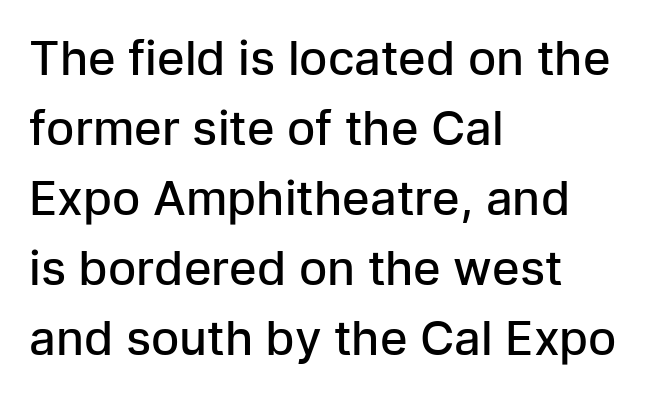
Look at the stroke-to-counter ratio: somewhat heavy, a semibold. The foot of each line stays bare and open. This sample has the flowing, uneven cadence of proportional lettering. This rendering employs a face without finishing strokes, i.e., a sans-serif.
